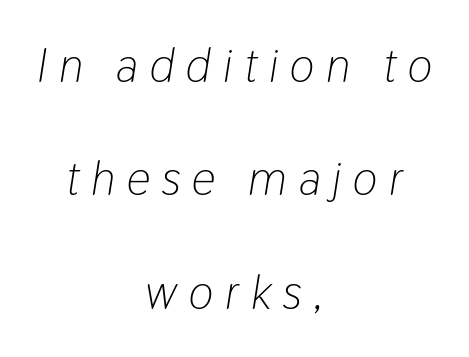
The rendering uses a large line-height, opening up the rows. These glyphs show unthickened strokes, regular width or finer. The type is letterspaced generously, with wide tracking. Underline: absent. Here the designer chose a conventional face with non-uniform glyph widths.
